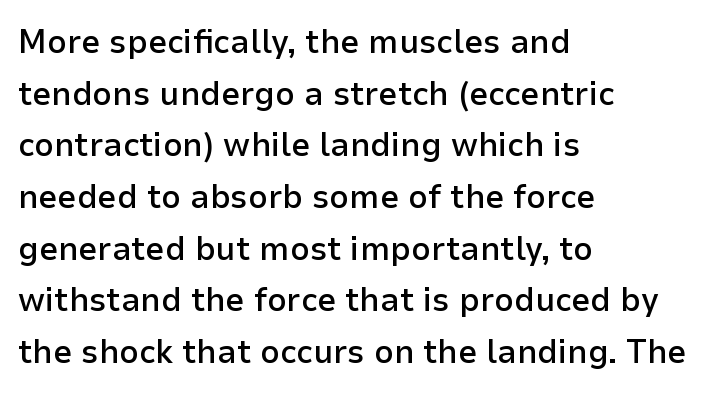
The image shows 34 px semibold sans-serif type, upright; set left-aligned, normal line spacing (1.52x), normal letter spacing, not underlined; low stroke contrast and a medium x-height.
